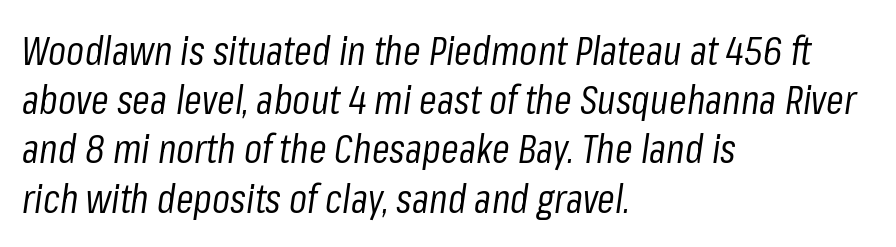
{"italic": "yes", "lean": "right", "slant_degrees": 8, "bold": "no", "weight": "regular", "width": "condensed", "stroke_contrast": "low", "x_height": "medium", "monospaced": "no", "underline": "no", "align": "left", "line_spacing_ratio": 1.23, "letter_spacing": "normal", "letter_spacing_em": 0.0, "glyph_px": 40}
